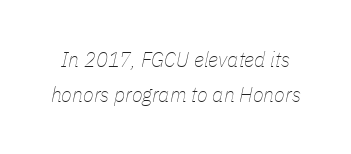
{"italic": "yes", "lean": "right", "slant_degrees": 11, "bold": "no", "underline": "no", "line_spacing": "normal", "line_spacing_ratio": 1.6, "letter_spacing": "normal", "letter_spacing_em": 0.0, "glyph_px": 22}
